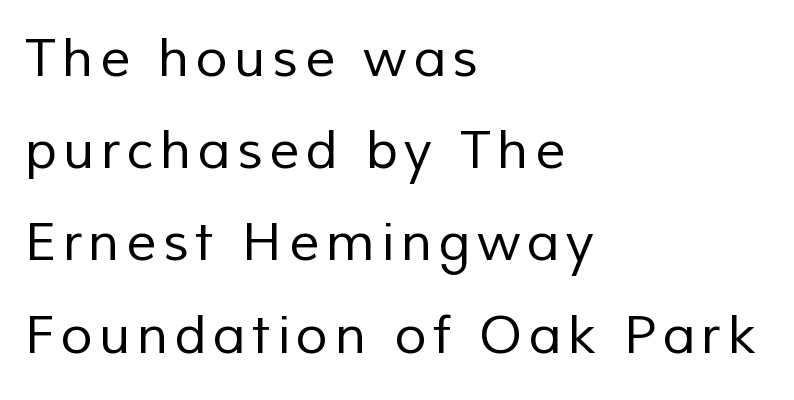
{"serif": "no", "bold": "no", "weight": "regular", "width": "normal", "stroke_contrast": "low", "x_height": "medium", "monospaced": "no", "underline": "no", "align": "left", "line_spacing_ratio": 1.74, "glyph_px": 53}
